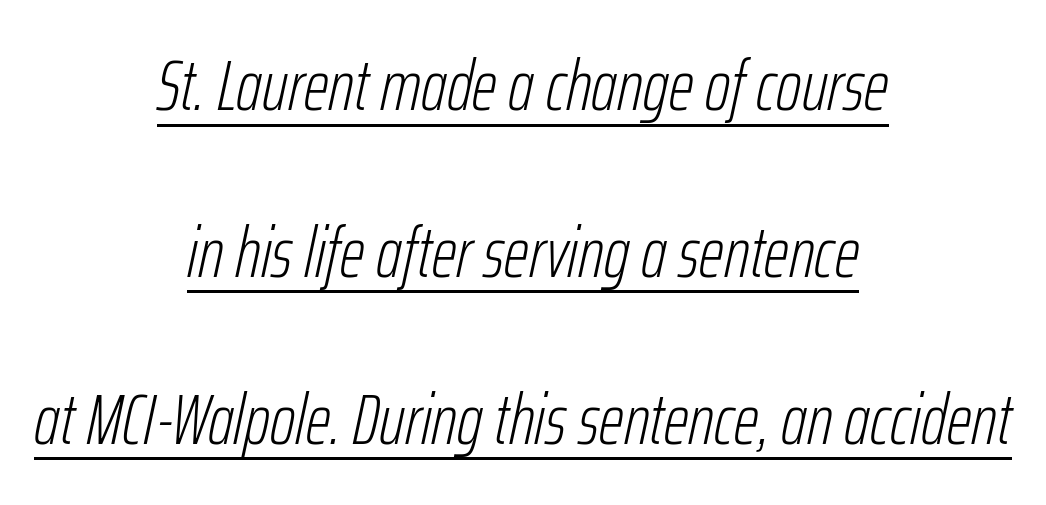
Q: Is the text bold? A: No.
Q: Is the text italic (slanted)? A: Yes, it leans right by about 12 degrees.
Q: Is the text underlined? A: Yes.
Q: How is the paragraph aligned? A: Centered.
Q: Is the spacing between letters normal or unusually wide? A: Normal.
Q: Is the spacing between lines tight, normal or loose? A: Loose.
Q: Width (condensed, normal, or wide)? A: Condensed.
Q: Stroke contrast? A: Low.
Q: x-height? A: Medium.
Q: Monospaced? A: No.
